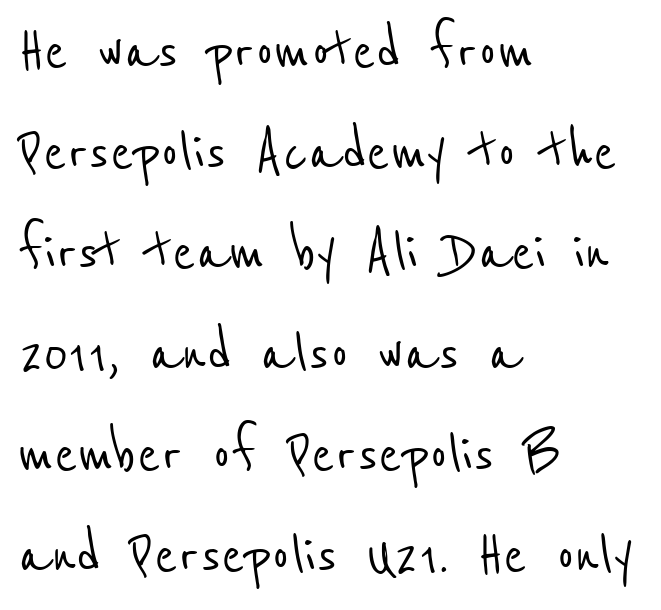
Do the characters align in a grid? No, the font is proportional. Check where the strokes stop: nothing finishes them off — pure sans. Vertically, the passage feels balanced, rows spaced as you'd expect. Descenders are the only things crossing below the line. The paragraph shown leans on its left margin.
